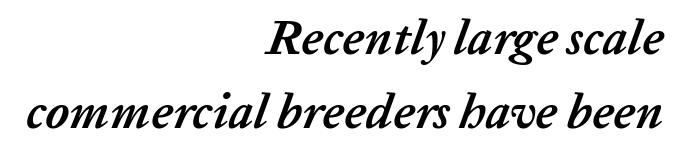
Bold? Absolutely — the strokes are thick and heavy. The compositor pushed each line to the right boundary. The rendering applies a slant to the glyphs. You could call the tracking neutral — neither tight nor loose. Here the designer chose a conventional face with non-uniform glyph widths. Check the space under the baseline: it is left empty.
